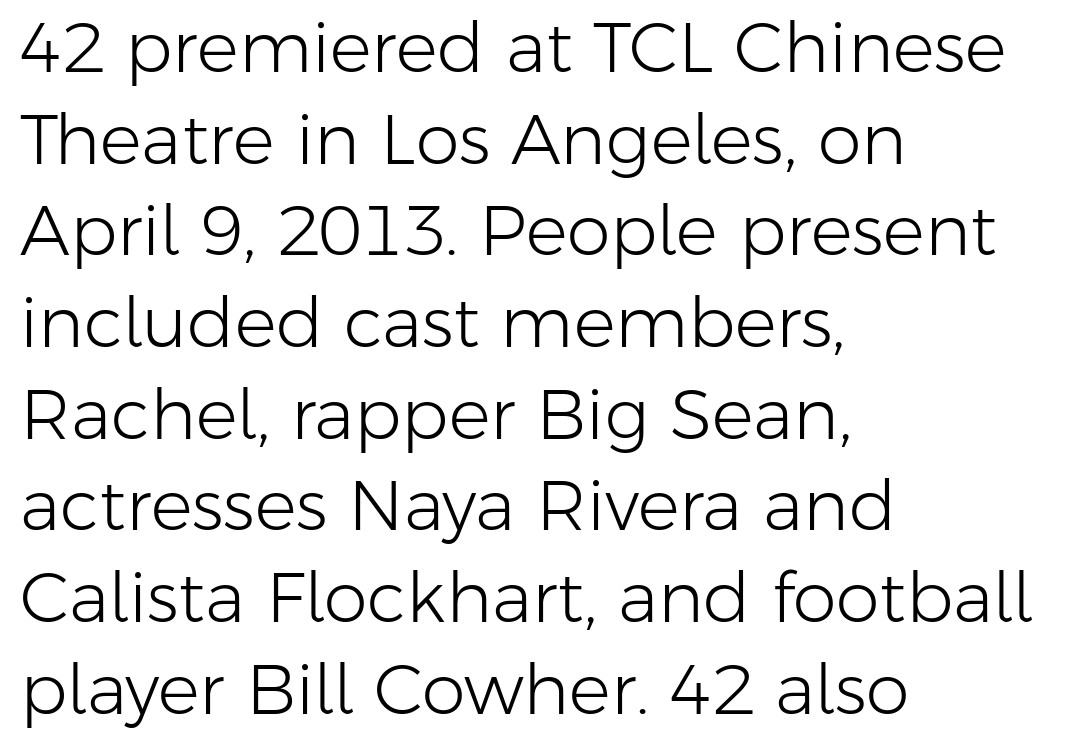
Q: Is the text bold? A: No.
Q: Is the text italic (slanted)? A: No, it is upright.
Q: Is the typeface a serif or a sans-serif typeface? A: Sans-serif.
Q: Is the text underlined? A: No.
Q: How is the paragraph aligned? A: Left-aligned.
Q: Is the spacing between letters normal or unusually wide? A: Normal.
Q: Is the spacing between lines tight, normal or loose? A: Normal.
Q: Width (condensed, normal, or wide)? A: Normal.
Q: Stroke contrast? A: Low.
Q: x-height? A: Medium.
Q: Monospaced? A: No.
